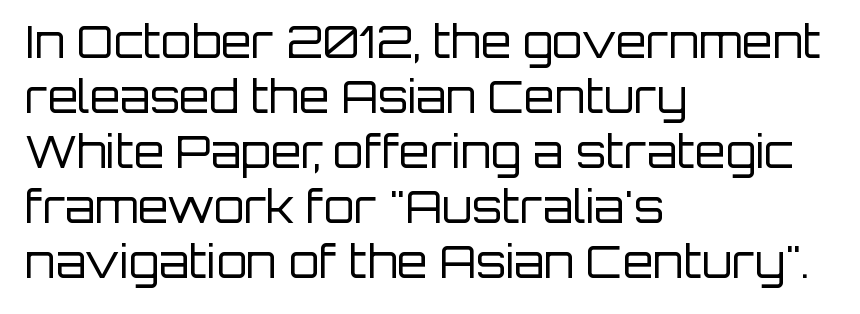
{"serif": "no", "italic": "no", "bold": "no", "weight": "regular", "width": "normal", "stroke_contrast": "low", "x_height": "large", "monospaced": "no", "underline": "no", "align": "left", "line_spacing": "normal", "line_spacing_ratio": 1.25, "letter_spacing": "normal", "letter_spacing_em": 0.0, "glyph_px": 44}
